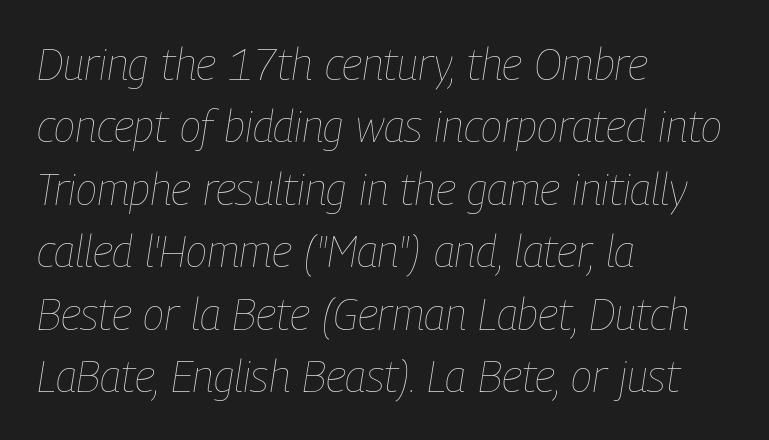
The image shows 44 px thin, condensed type, italic (leaning right); set left-aligned, normal line spacing (1.42x), normal letter spacing, not underlined; low stroke contrast and a medium x-height.
